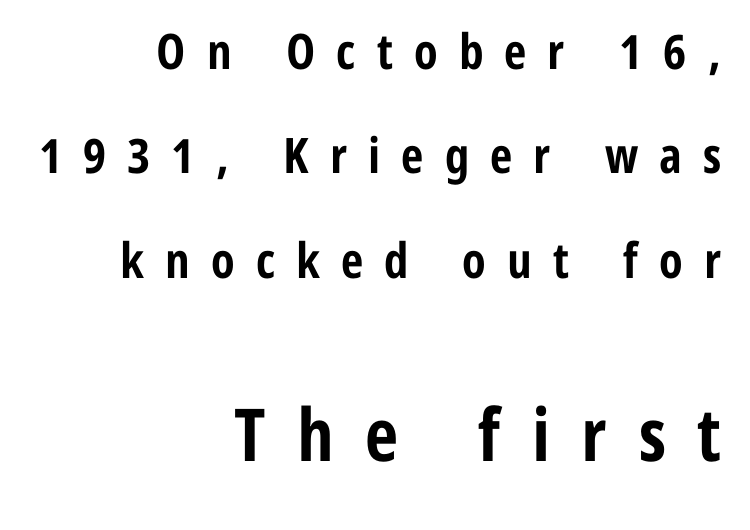
The strokes are fattened all the way to bold. The face used here is rendered with a markedly widened letterfit. To sum up the face: it is a sans, with no serifs. A typesetter would call this proportional, since set widths differ per character. Words float on clear page, feet unadorned.
